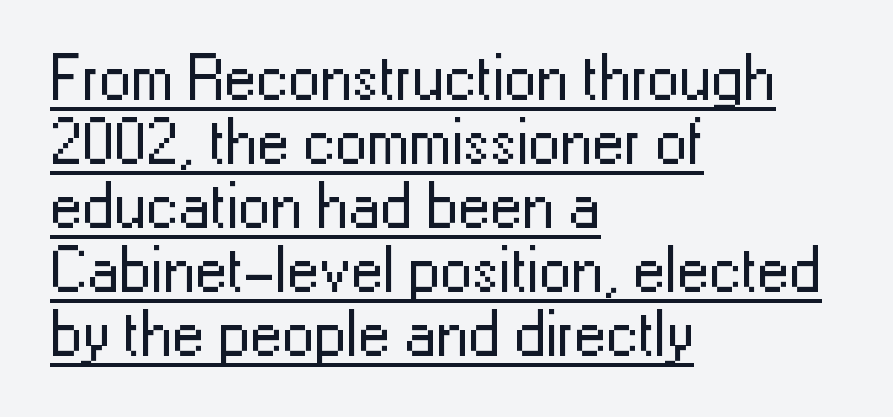
The image shows 64 px regular-weight sans-serif type, upright; set left-aligned, tight line spacing (1.0x), normal letter spacing, underlined; low stroke contrast and a medium x-height.
